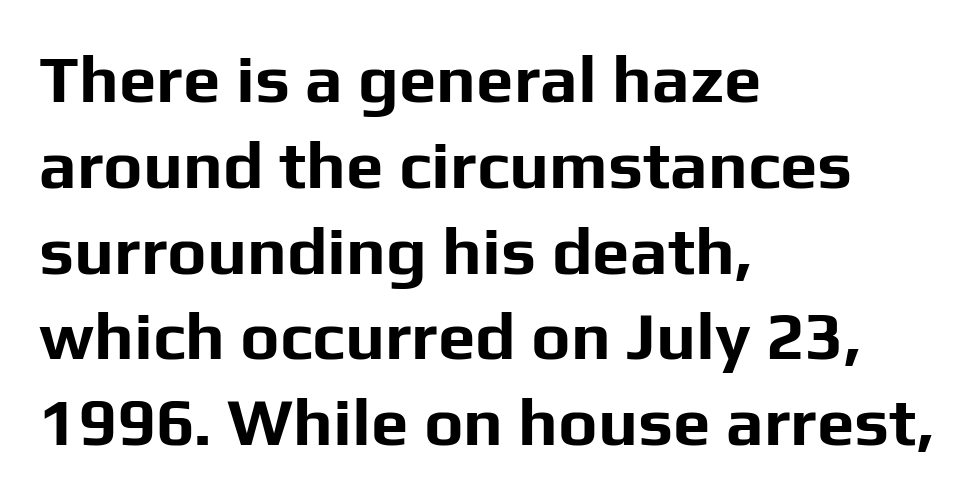
Q: Is the text bold? A: Yes.
Q: Is the text italic (slanted)? A: No, it is upright.
Q: Is the typeface a serif or a sans-serif typeface? A: Sans-serif.
Q: Is the text underlined? A: No.
Q: How is the paragraph aligned? A: Left-aligned.
Q: Is the spacing between letters normal or unusually wide? A: Normal.
Q: Is the spacing between lines tight, normal or loose? A: Normal.
Q: Width (condensed, normal, or wide)? A: Normal.
Q: Stroke contrast? A: Low.
Q: x-height? A: Medium.
Q: Monospaced? A: No.
